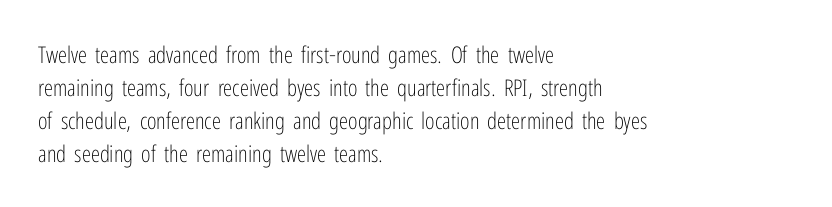
Q: Is the text bold? A: No.
Q: Is the text italic (slanted)? A: No, it is upright.
Q: Is the text underlined? A: No.
Q: How is the paragraph aligned? A: Left-aligned.
Q: Is the spacing between letters normal or unusually wide? A: Normal.
Q: Is the spacing between lines tight, normal or loose? A: Normal.
